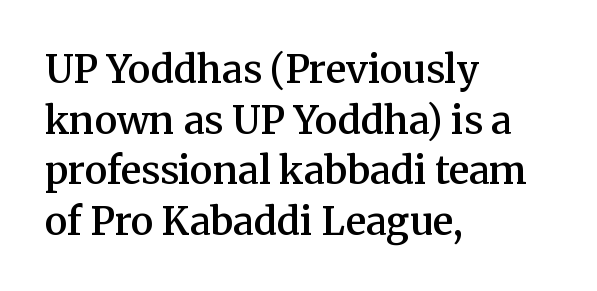
Q: Is the text bold? A: Semi-bold.
Q: Is the text italic (slanted)? A: No, it is upright.
Q: Is the typeface a serif or a sans-serif typeface? A: Serif.
Q: Is the text underlined? A: No.
Q: How is the paragraph aligned? A: Left-aligned.
Q: Is the spacing between letters normal or unusually wide? A: Normal.
Q: Is the spacing between lines tight, normal or loose? A: Normal.
Q: Width (condensed, normal, or wide)? A: Normal.
Q: Stroke contrast? A: Medium.
Q: x-height? A: Medium.
Q: Monospaced? A: No.
